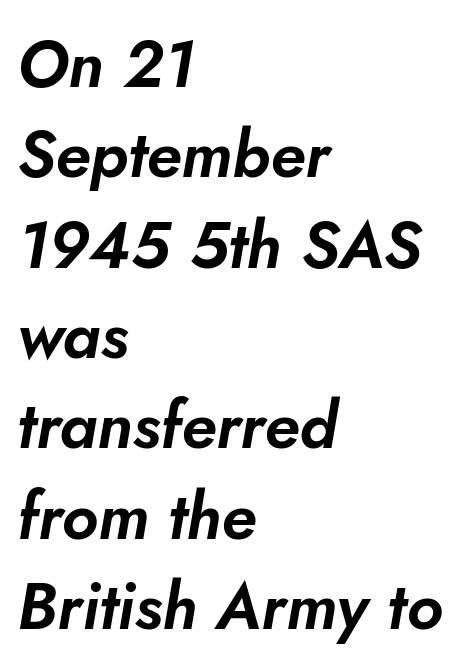
{"italic": "yes", "lean": "right", "slant_degrees": 10, "width": "normal", "stroke_contrast": "low", "x_height": "small", "monospaced": "no", "underline": "no", "align": "left", "line_spacing": "normal", "line_spacing_ratio": 1.39, "letter_spacing": "normal", "letter_spacing_em": 0.0, "glyph_px": 65}
